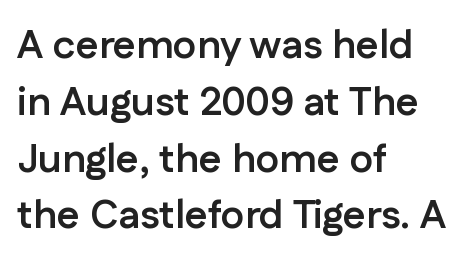
{"serif": "no", "italic": "no", "bold": "yes", "weight": "semibold", "width": "normal", "stroke_contrast": "low", "x_height": "medium", "monospaced": "no", "underline": "no", "align": "left", "line_spacing": "normal", "line_spacing_ratio": 1.42, "letter_spacing": "normal", "letter_spacing_em": 0.0, "glyph_px": 40}
